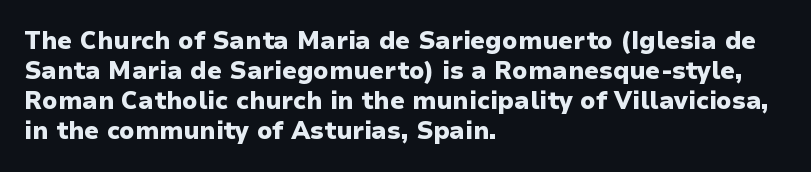
{"italic": "no", "bold": "yes", "underline": "no", "align": "left", "line_spacing": "normal", "line_spacing_ratio": 1.25, "letter_spacing": "normal", "letter_spacing_em": 0.0, "glyph_px": 24}
